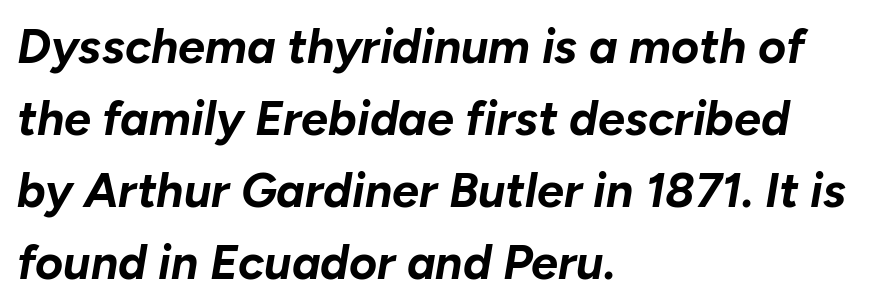
Q: Is the text bold? A: Yes.
Q: Is the text italic (slanted)? A: Yes, it leans right by about 10 degrees.
Q: Is the text underlined? A: No.
Q: How is the paragraph aligned? A: Left-aligned.
Q: Is the spacing between letters normal or unusually wide? A: Normal.
Q: Is the spacing between lines tight, normal or loose? A: Normal.
Q: Width (condensed, normal, or wide)? A: Normal.
Q: Stroke contrast? A: Low.
Q: x-height? A: Medium.
Q: Monospaced? A: No.
